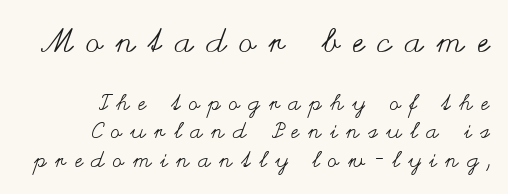
Q: Is the text bold? A: No.
Q: Is the text italic (slanted)? A: Yes.
Q: Is the text underlined? A: No.
Q: How is the paragraph aligned? A: Right-aligned.
Q: Is the spacing between letters normal or unusually wide? A: Unusually wide.
Q: Is the spacing between lines tight, normal or loose? A: Normal.
Q: Which block of text is set in a larger size, the first (top) or the second (bottom)? A: The first (top) one.
Q: Width (condensed, normal, or wide)? A: Wide.
Q: Stroke contrast? A: Medium.
Q: x-height? A: Small.
Q: Monospaced? A: No.
